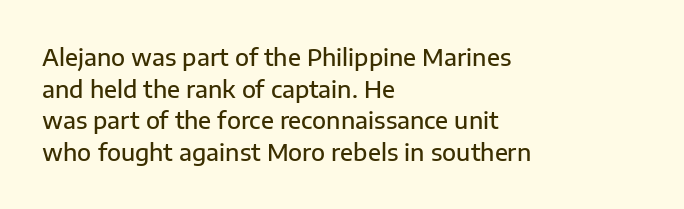
{"italic": "no", "bold": "semi", "underline": "no", "align": "left", "line_spacing": "normal", "line_spacing_ratio": 1.37, "letter_spacing": "normal", "letter_spacing_em": 0.0, "glyph_px": 23}
